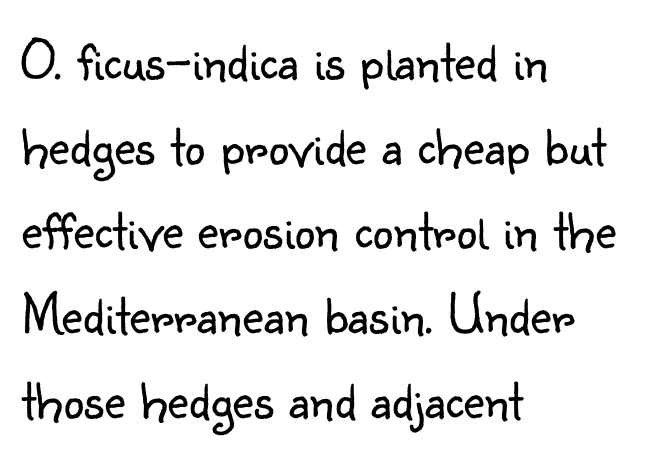
{"serif": "no", "italic": "no", "bold": "no", "weight": "light", "width": "normal", "stroke_contrast": "low", "x_height": "small", "monospaced": "no", "underline": "no", "align": "left", "line_spacing": "normal", "line_spacing_ratio": 1.46, "letter_spacing": "normal", "letter_spacing_em": 0.0, "glyph_px": 58}
